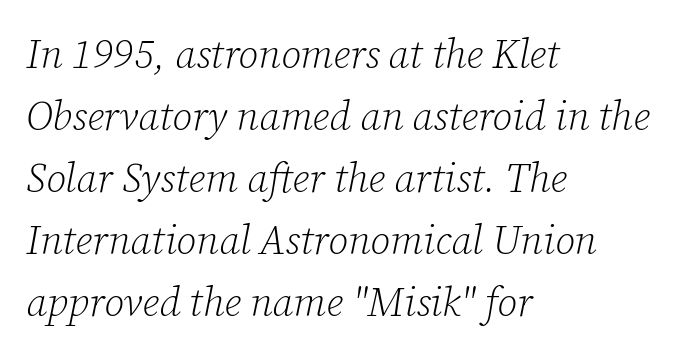
Looks like regular typesetting: each glyph gets only the width it needs. Descenders are the only things crossing below the line. Type style note: has serifs. These lines were composed using italics. Regarding leading, the lines here are spaced in the standard way. Think standard paragraph weight, or any step lighter than that.
